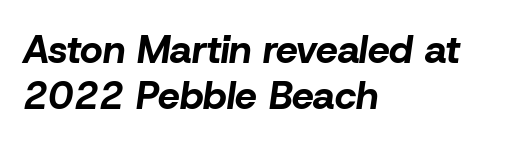
The image shows 39 px bold type, italic (leaning right); set left-aligned, line spacing 1.19x, normal letter spacing, not underlined; low stroke contrast and a medium x-height.
